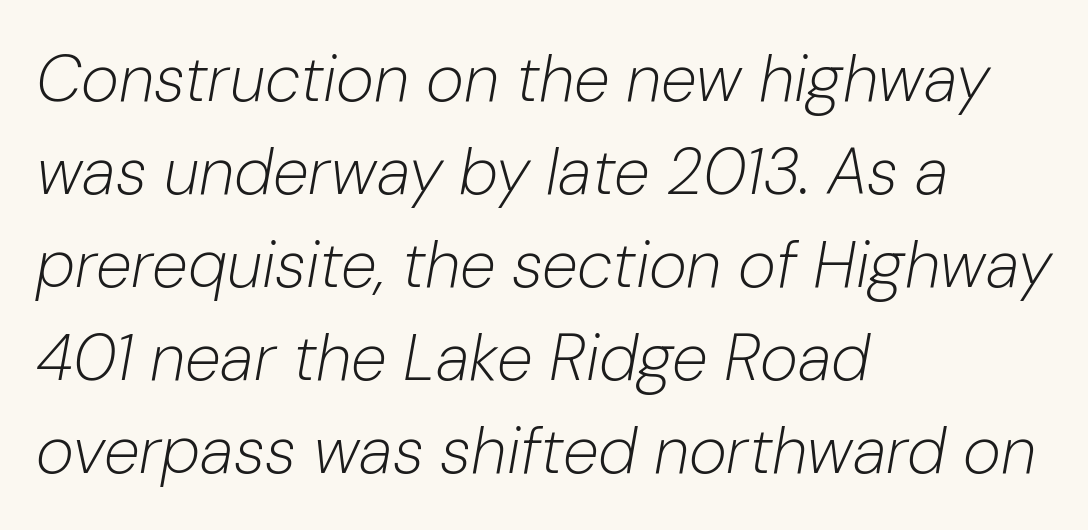
Q: Is the text bold? A: No.
Q: Is the text italic (slanted)? A: Yes, it leans right by about 10 degrees.
Q: Is the text underlined? A: No.
Q: How is the paragraph aligned? A: Left-aligned.
Q: Is the spacing between letters normal or unusually wide? A: Normal.
Q: Is the spacing between lines tight, normal or loose? A: Normal.
Q: Width (condensed, normal, or wide)? A: Normal.
Q: Stroke contrast? A: Low.
Q: x-height? A: Medium.
Q: Monospaced? A: No.
